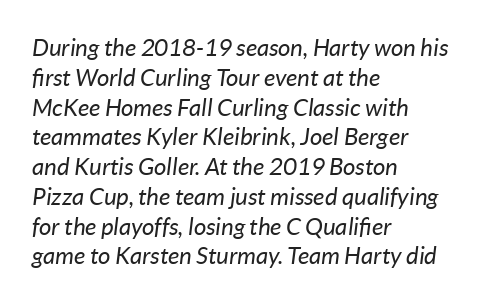
{"italic": "yes", "lean": "right", "slant_degrees": 7, "bold": "no", "underline": "no", "align": "left", "line_spacing_ratio": 1.24, "letter_spacing": "normal", "letter_spacing_em": 0.0, "glyph_px": 24}
